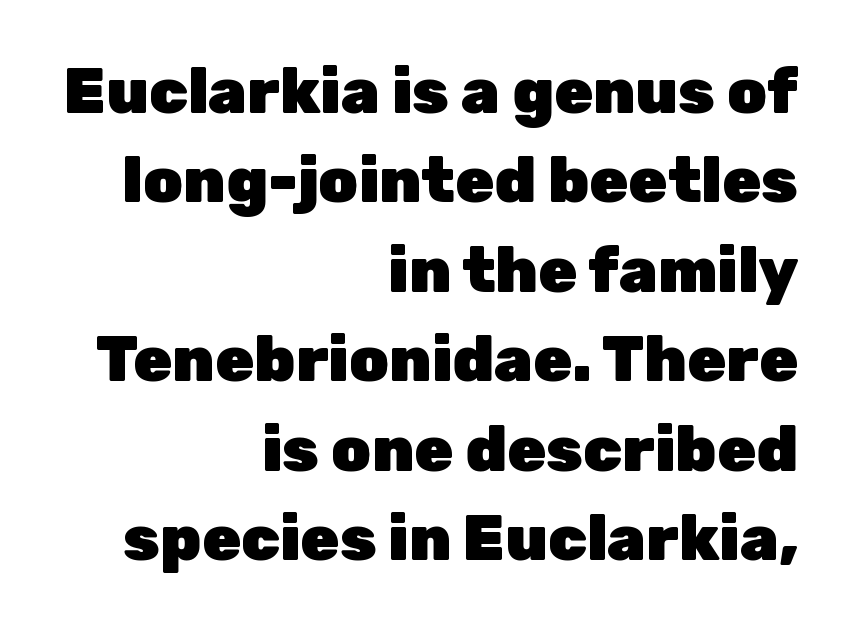
{"serif": "no", "italic": "no", "bold": "yes", "weight": "heavy", "width": "normal", "stroke_contrast": "low", "x_height": "medium", "monospaced": "no", "underline": "no", "align": "right", "line_spacing": "normal", "line_spacing_ratio": 1.42, "letter_spacing": "normal", "letter_spacing_em": 0.0, "glyph_px": 63}
